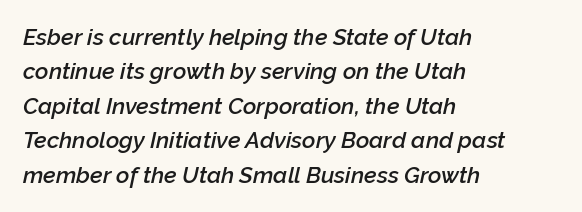
Glyph-to-glyph distance matches everyday printed text. The typography opts for an oblique posture over an upright one. Rule under the text: the space is simply empty. Evenly set lines give the paragraph a standard silhouette. Short and long lines alike share a common starting point at left.
